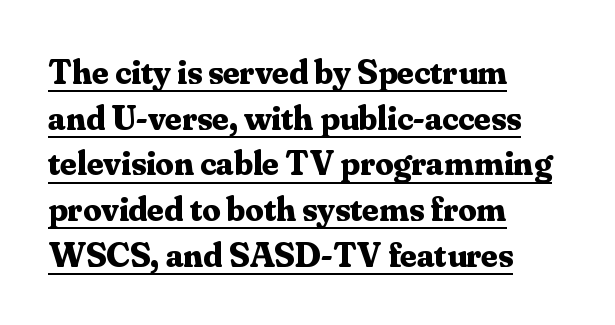
Q: Is the text bold? A: Yes.
Q: Is the text italic (slanted)? A: No, it is upright.
Q: Is the typeface a serif or a sans-serif typeface? A: Serif.
Q: Is the text underlined? A: Yes.
Q: How is the paragraph aligned? A: Left-aligned.
Q: Is the spacing between letters normal or unusually wide? A: Normal.
Q: Is the spacing between lines tight, normal or loose? A: Normal.
Q: Width (condensed, normal, or wide)? A: Normal.
Q: Stroke contrast? A: Medium.
Q: x-height? A: Small.
Q: Monospaced? A: No.
